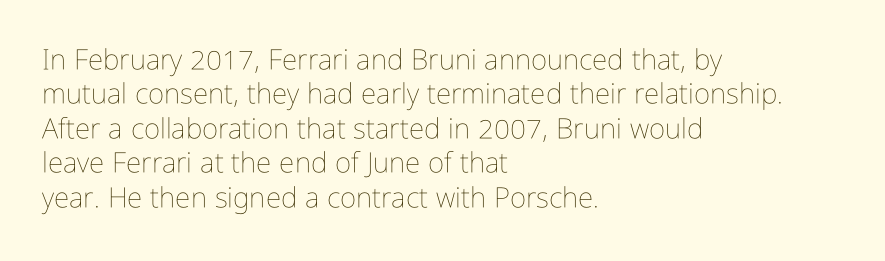
{"italic": "no", "bold": "no", "weight": "thin", "width": "condensed", "stroke_contrast": "low", "x_height": "medium", "monospaced": "no", "underline": "no", "align": "left", "line_spacing_ratio": 1.23, "letter_spacing": "normal", "letter_spacing_em": 0.0, "glyph_px": 28}
